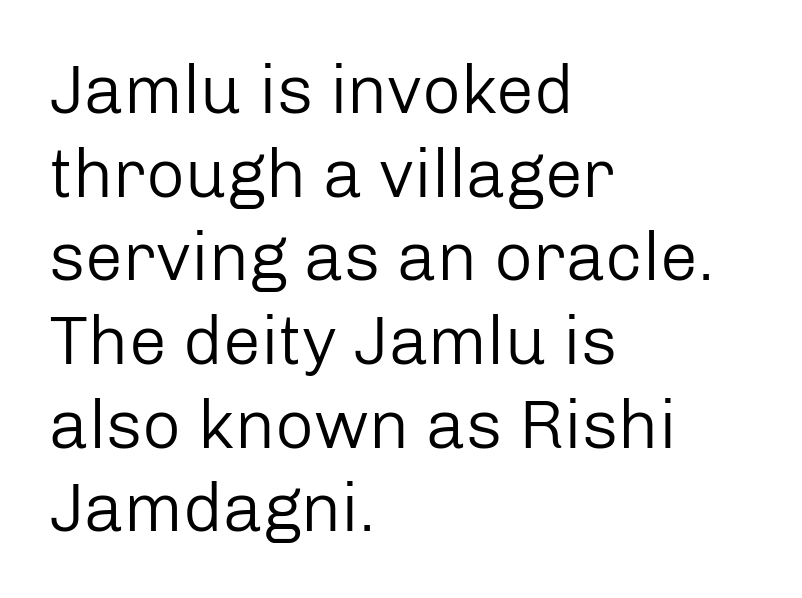
The image shows 68 px regular-weight sans-serif type, upright; set left-aligned, line spacing 1.23x, normal letter spacing, not underlined; low stroke contrast and a medium x-height.
